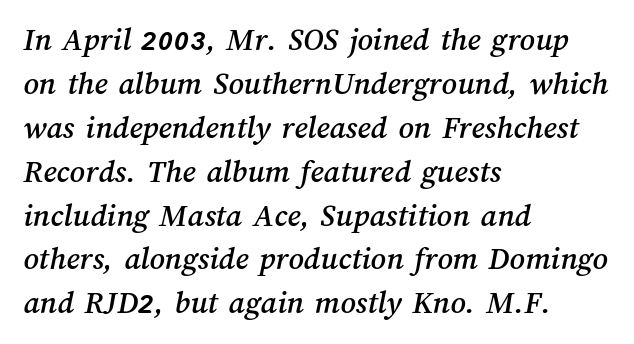
The image shows 33 px text type; set left-aligned, normal line spacing (1.33x), normal letter spacing, not underlined; medium stroke contrast and a medium x-height.
